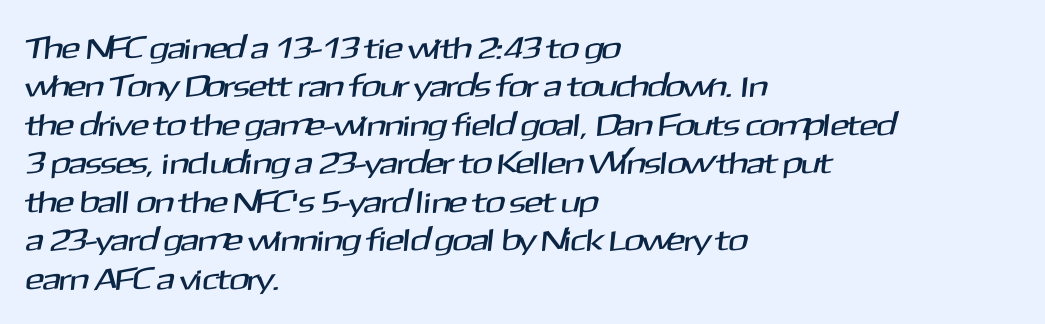
Q: Is the typeface a serif or a sans-serif typeface? A: Sans-serif.
Q: Is the text underlined? A: No.
Q: How is the paragraph aligned? A: Left-aligned.
Q: Is the spacing between letters normal or unusually wide? A: Normal.
Q: Width (condensed, normal, or wide)? A: Normal.
Q: Stroke contrast? A: Medium.
Q: x-height? A: Medium.
Q: Monospaced? A: No.
